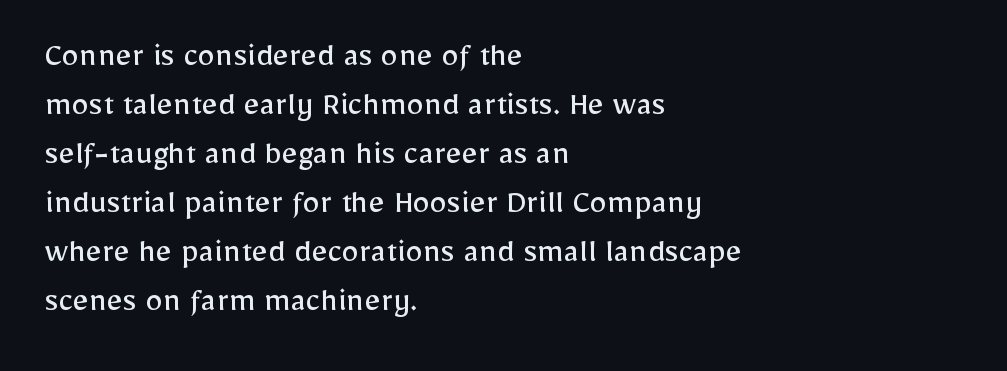
The text was rendered using a sans face with plain stroke endings. Words appear dense and cohesive because spacing is normal. This sample has the flowing, uneven cadence of proportional lettering. Every character sits straight up, as roman type does.
